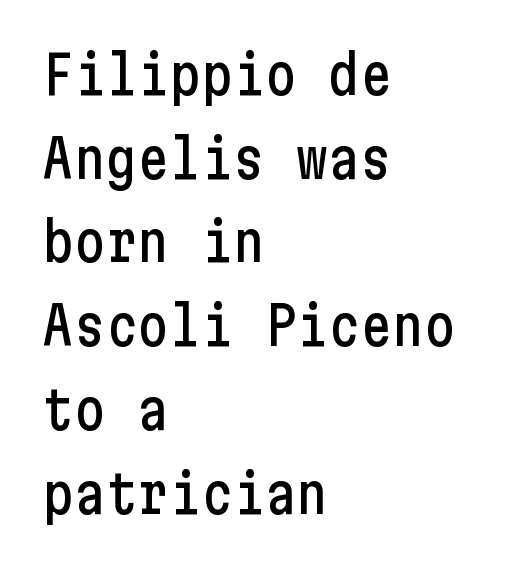
{"serif": "no", "italic": "no", "width": "condensed", "stroke_contrast": "low", "x_height": "medium", "underline": "no", "align": "left", "line_spacing": "normal", "line_spacing_ratio": 1.58, "letter_spacing": "normal", "letter_spacing_em": 0.0, "glyph_px": 53}
